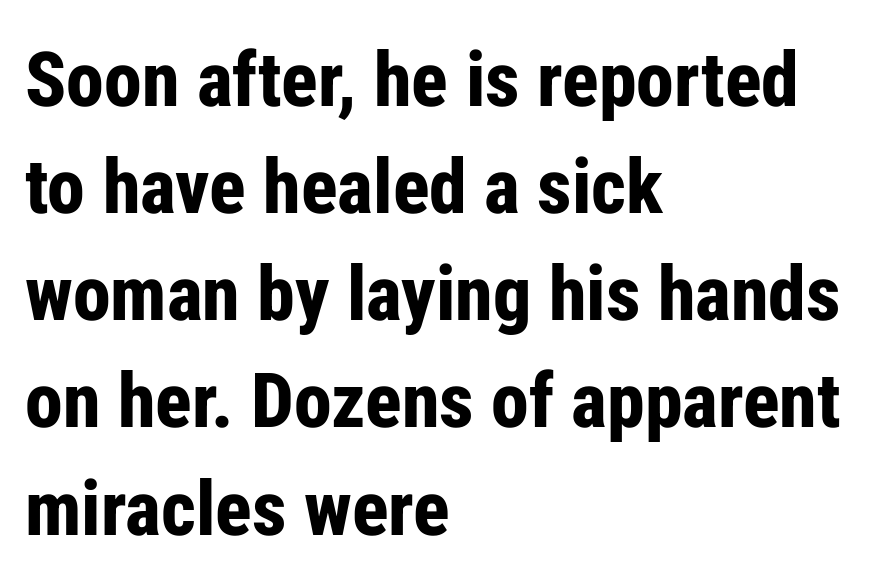
Only glyphs here, with clear space below each row. Think of a printed novel: that variable character pitch is what you see here. Visually the block forms a straight wall on the left and a jagged coastline on the right. Evenly set lines give the paragraph a standard silhouette. A full-strength bold gives these letters their thick strokes.
